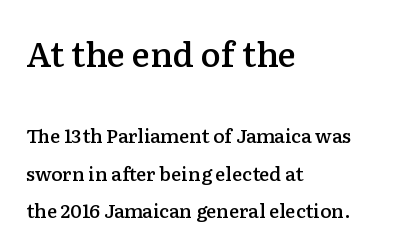
Character widths vary here, with narrow letters taking less room than wide ones. Descenders hang freely into open space. The lettering holds an erect, upright posture throughout. Leading is clearly above the norm, producing a sparse column. The typesetting leans somewhat heavy: a semibold.
